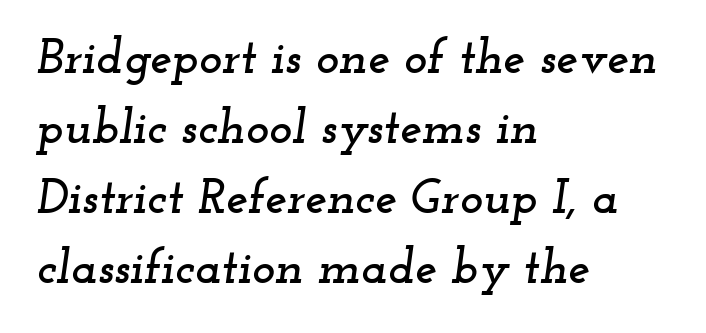
The image shows 49 px wide serif type, italic (leaning right); set left-aligned, normal line spacing (1.43x), normal letter spacing, not underlined; low stroke contrast and a small x-height.
